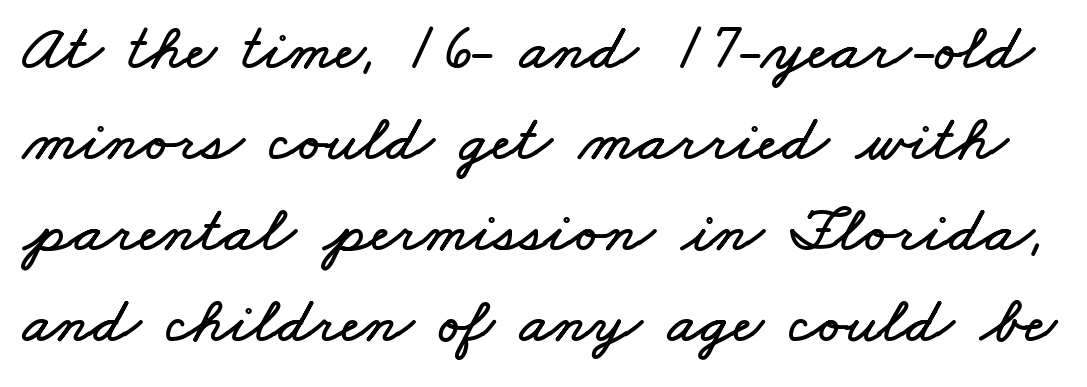
Any mark beneath the type? The region is blank. How would I describe the line gaps? Plain and ordinary. Looks like regular typesetting: each glyph gets only the width it needs. How are the letters spaced? Ordinarily, with no added tracking.
